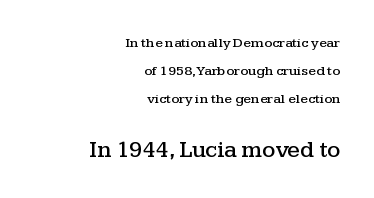
Q: Is the text italic (slanted)? A: No, it is upright.
Q: Is the text underlined? A: No.
Q: How is the paragraph aligned? A: Right-aligned.
Q: Is the spacing between letters normal or unusually wide? A: Normal.
Q: Is the spacing between lines tight, normal or loose? A: Loose.
Q: Which block of text is set in a larger size, the first (top) or the second (bottom)? A: The second (bottom) one.
